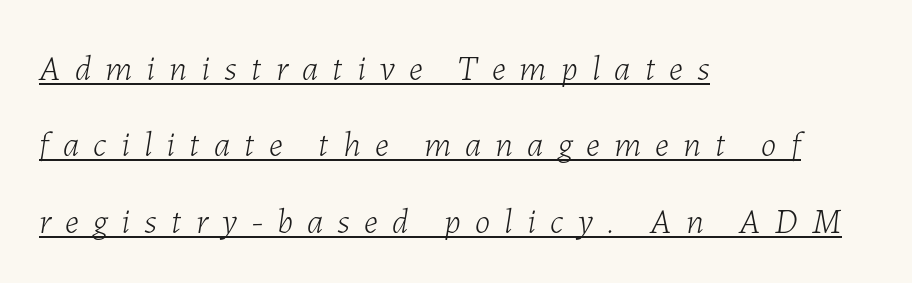
Q: Is the text bold? A: No.
Q: Is the text italic (slanted)? A: Yes, it leans right by about 7 degrees.
Q: Is the text underlined? A: Yes.
Q: How is the paragraph aligned? A: Left-aligned.
Q: Is the spacing between letters normal or unusually wide? A: Unusually wide.
Q: Is the spacing between lines tight, normal or loose? A: Loose.
Q: Width (condensed, normal, or wide)? A: Normal.
Q: Stroke contrast? A: Low.
Q: x-height? A: Medium.
Q: Monospaced? A: No.
